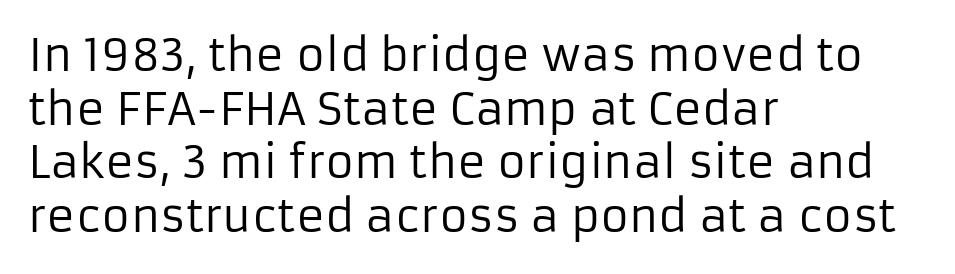
{"serif": "no", "italic": "no", "bold": "no", "weight": "regular", "width": "normal", "stroke_contrast": "low", "x_height": "medium", "monospaced": "no", "underline": "no", "align": "left", "line_spacing_ratio": 1.22, "letter_spacing": "normal", "letter_spacing_em": 0.0, "glyph_px": 44}
